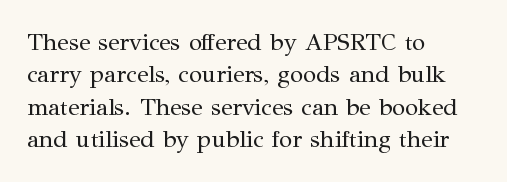
{"italic": "no", "bold": "no", "underline": "no", "align": "left", "line_spacing": "normal", "line_spacing_ratio": 1.35, "letter_spacing": "normal", "letter_spacing_em": 0.0, "glyph_px": 24}
